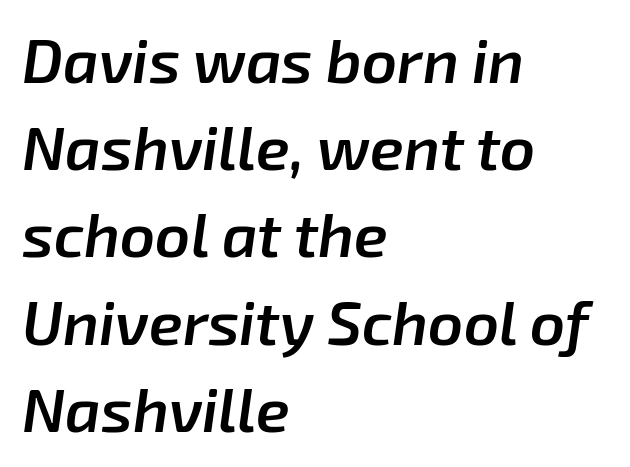
The image shows 61 px semibold type, italic (leaning right); set left-aligned, normal line spacing (1.43x), normal letter spacing, not underlined; low stroke contrast and a medium x-height.
